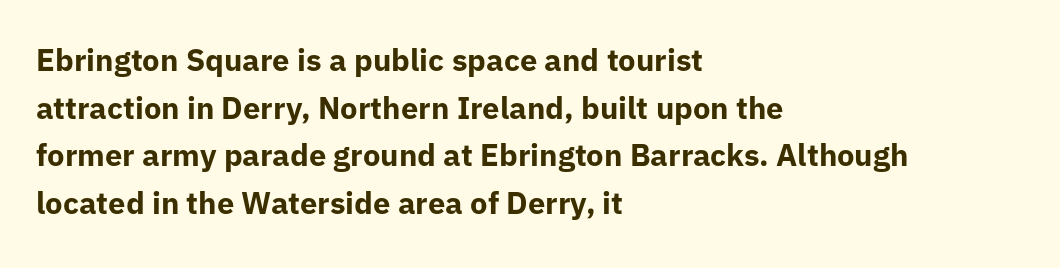
The image shows 31 px bold sans-serif type, upright; set left-aligned, normal line spacing (1.54x), normal letter spacing, not underlined; low stroke contrast and a medium x-height.
